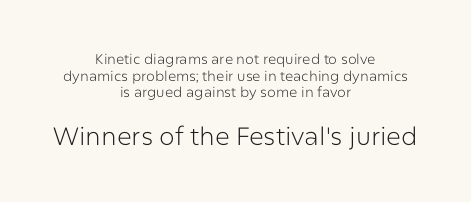
The image shows 25 px text type, upright; set centered, line spacing 1.19x, normal letter spacing, not underlined; the second (bottom) block is 1.79x larger.
